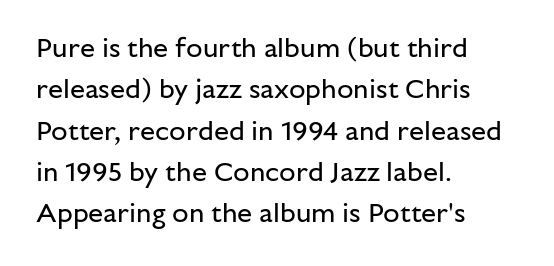
Q: Is the text bold? A: No.
Q: Is the text italic (slanted)? A: No, it is upright.
Q: Is the text underlined? A: No.
Q: How is the paragraph aligned? A: Left-aligned.
Q: Is the spacing between letters normal or unusually wide? A: Normal.
Q: Is the spacing between lines tight, normal or loose? A: Normal.
